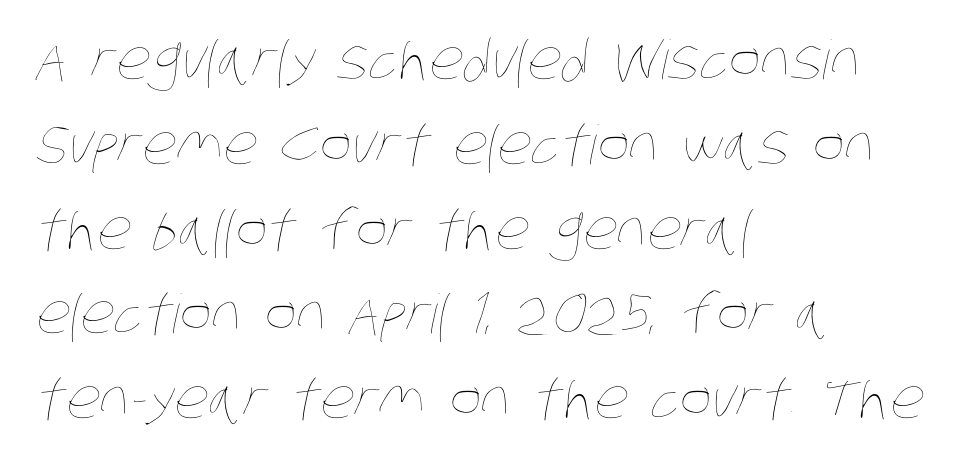
{"bold": "no", "weight": "thin", "width": "condensed", "stroke_contrast": "low", "x_height": "large", "monospaced": "no", "underline": "no", "align": "left", "line_spacing": "normal", "line_spacing_ratio": 1.57, "letter_spacing": "normal", "letter_spacing_em": 0.0, "glyph_px": 54}
